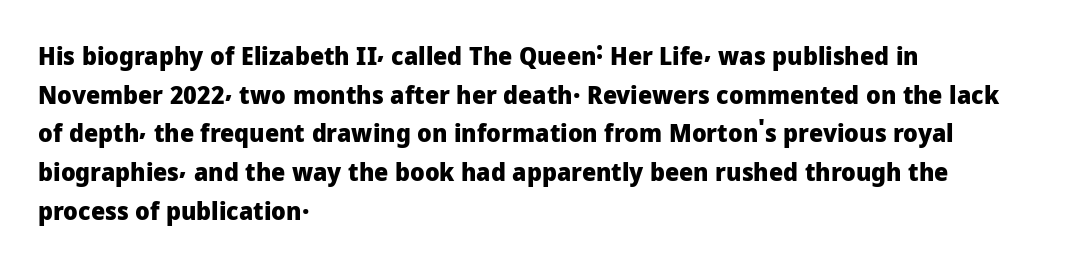
{"italic": "no", "bold": "yes", "underline": "no", "align": "left", "line_spacing": "normal", "line_spacing_ratio": 1.55, "letter_spacing": "normal", "letter_spacing_em": 0.0, "glyph_px": 25}
